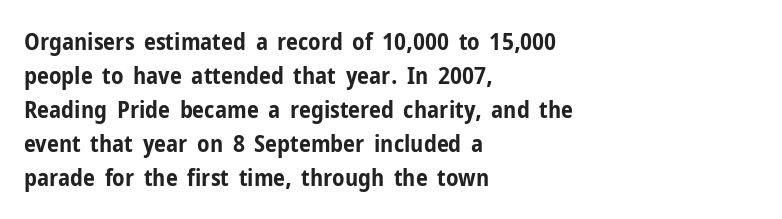
{"italic": "no", "bold": "yes", "underline": "no", "align": "left", "line_spacing": "normal", "line_spacing_ratio": 1.42, "letter_spacing": "normal", "letter_spacing_em": 0.0, "glyph_px": 24}
